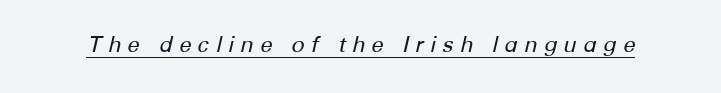
The image shows 22 px text type, italic (leaning right); set unusually wide letter spacing (+0.28 em), underlined.
